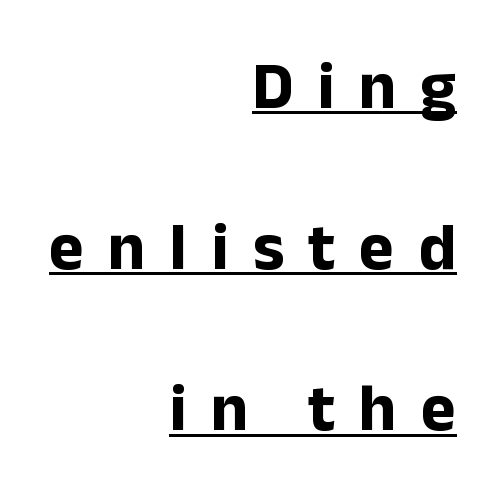
Q: Is the text bold? A: Yes.
Q: Is the text italic (slanted)? A: No, it is upright.
Q: Is the typeface a serif or a sans-serif typeface? A: Sans-serif.
Q: Is the text underlined? A: Yes.
Q: How is the paragraph aligned? A: Right-aligned.
Q: Is the spacing between letters normal or unusually wide? A: Unusually wide.
Q: Is the spacing between lines tight, normal or loose? A: Loose.
Q: Width (condensed, normal, or wide)? A: Normal.
Q: Stroke contrast? A: Low.
Q: x-height? A: Medium.
Q: Monospaced? A: No.
